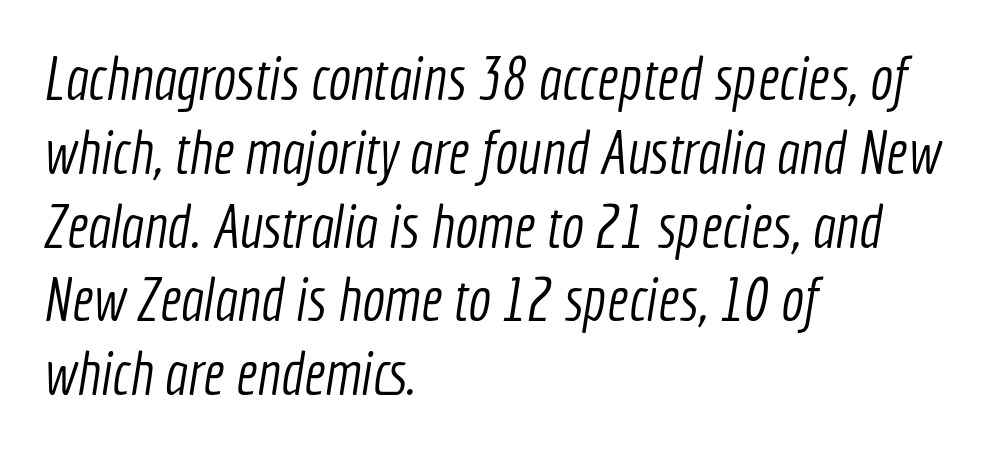
Only glyphs here, with clear space below each row. Note the varied advance widths — an 'i' is clearly narrower than an 'm'. Type style note: lacks serifs. The line texture is even and compact thanks to regular tracking. Weight: regular or lighter. These lines stack with their left ends in a neat column.
